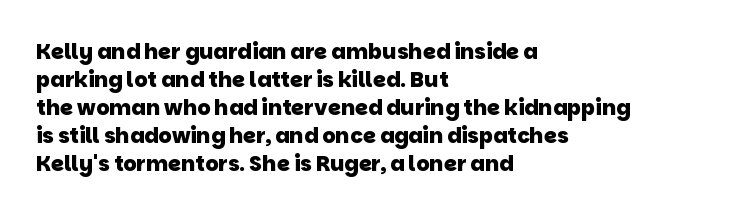
{"bold": "yes", "underline": "no", "align": "left", "line_spacing": "normal", "line_spacing_ratio": 1.33, "letter_spacing": "normal", "letter_spacing_em": 0.0, "glyph_px": 21}
